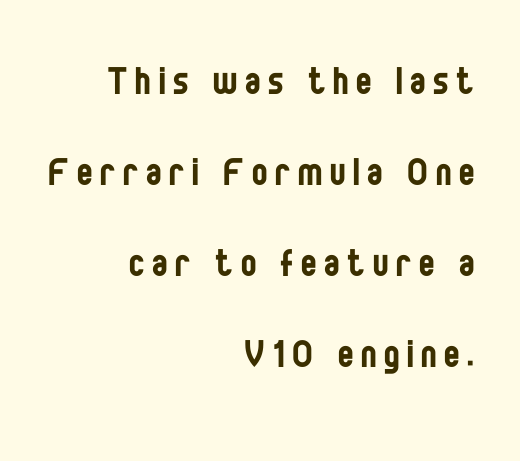
{"serif": "no", "italic": "no", "bold": "no", "weight": "regular", "width": "condensed", "stroke_contrast": "low", "x_height": "large", "monospaced": "no", "underline": "no", "align": "right", "line_spacing": "loose", "line_spacing_ratio": 1.98, "glyph_px": 46}
